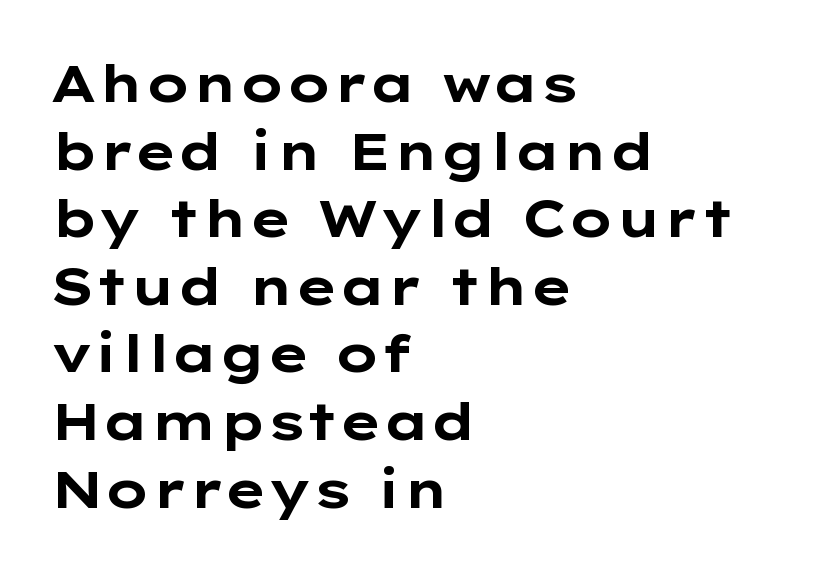
Each row of text sits above clean, open space. As a designer I'd log this as weight 700, bold. If you drew a ruler down the left edge, every line would touch it. Nope, no serifs anywhere on these letters. The passage shown is typed in a proportional face where columns would drift. Caption: standard tracking, unaltered.
